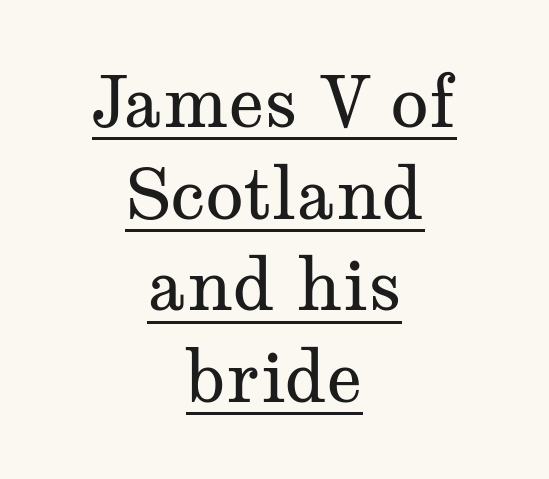
Posture: vertical. Evenly set lines give the paragraph a standard silhouette. This sample has the flowing, uneven cadence of proportional lettering. Typeset on center — no edge is straight.
